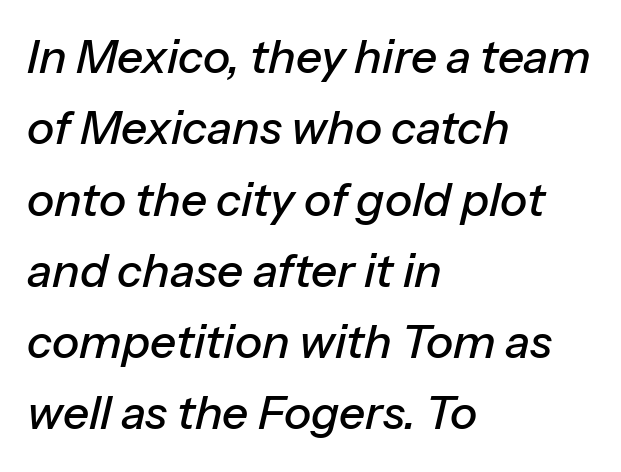
The image shows 46 px text type, italic (leaning right); set left-aligned, normal line spacing (1.55x), normal letter spacing, not underlined; low stroke contrast and a medium x-height.
